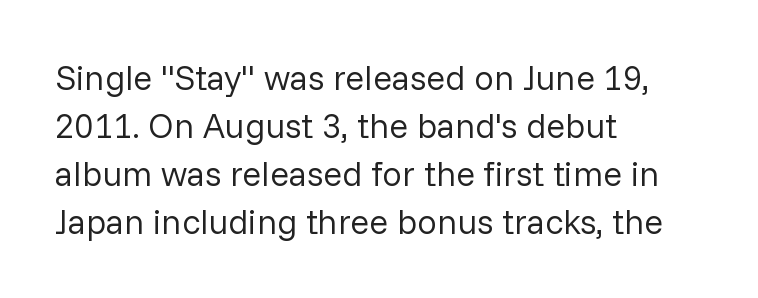
{"serif": "no", "italic": "no", "bold": "no", "weight": "regular", "width": "normal", "stroke_contrast": "low", "x_height": "medium", "monospaced": "no", "underline": "no", "align": "left", "line_spacing": "normal", "line_spacing_ratio": 1.37, "letter_spacing": "normal", "letter_spacing_em": 0.0, "glyph_px": 35}
